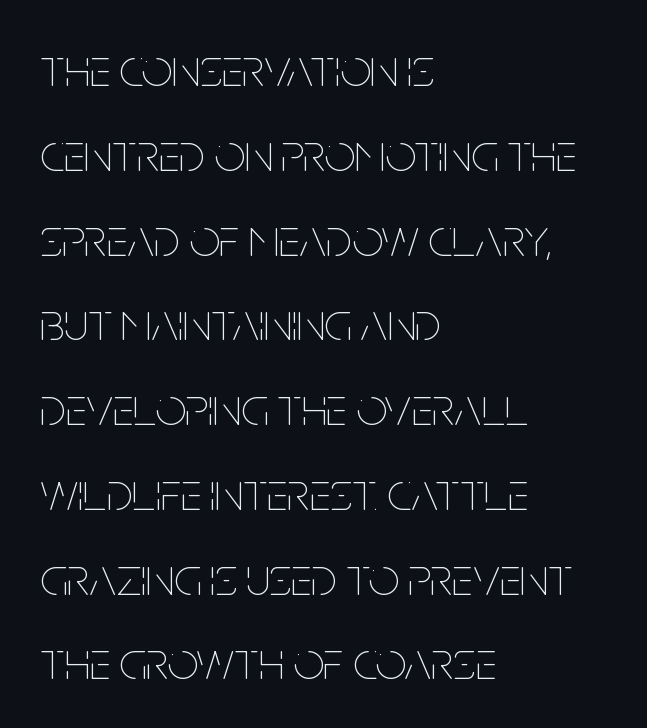
In CSS terms this would be text-align: left. Only glyphs here, with clear space below each row. These lines are rendered in a variable-pitch font. A typesetter would call this zero additional tracking.
